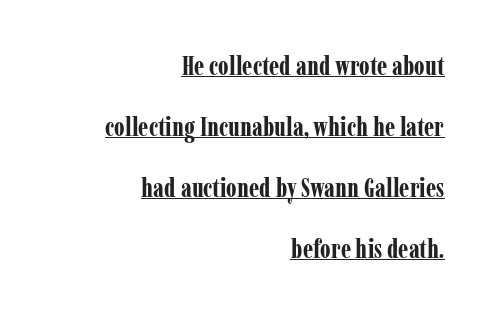
Q: Is the text bold? A: Yes.
Q: Is the text italic (slanted)? A: No, it is upright.
Q: Is the text underlined? A: Yes.
Q: How is the paragraph aligned? A: Right-aligned.
Q: Is the spacing between letters normal or unusually wide? A: Normal.
Q: Is the spacing between lines tight, normal or loose? A: Loose.
